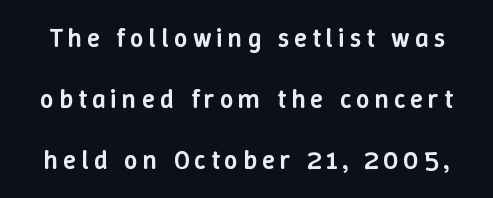
Q: Is the text bold? A: Semi-bold.
Q: Is the text italic (slanted)? A: No, it is upright.
Q: Is the text underlined? A: No.
Q: Is the spacing between lines tight, normal or loose? A: Loose.
